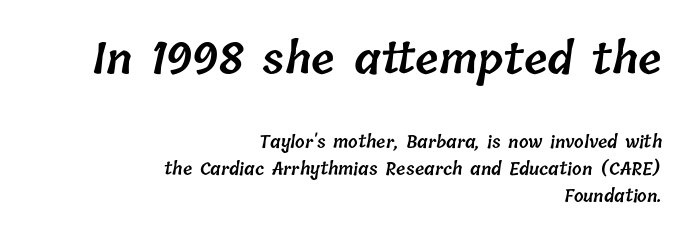
Q: Is the text bold? A: Semi-bold.
Q: Is the text underlined? A: No.
Q: How is the paragraph aligned? A: Right-aligned.
Q: Is the spacing between letters normal or unusually wide? A: Normal.
Q: Is the spacing between lines tight, normal or loose? A: Normal.
Q: Which block of text is set in a larger size, the first (top) or the second (bottom)? A: The first (top) one.
Q: Width (condensed, normal, or wide)? A: Normal.
Q: Stroke contrast? A: Low.
Q: x-height? A: Medium.
Q: Monospaced? A: No.
